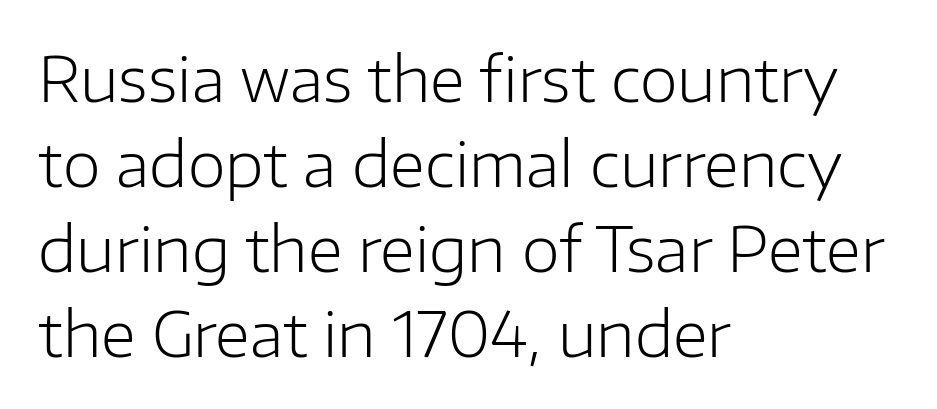
{"serif": "no", "italic": "no", "bold": "no", "weight": "light", "width": "normal", "stroke_contrast": "low", "x_height": "medium", "monospaced": "no", "underline": "no", "align": "left", "line_spacing": "normal", "line_spacing_ratio": 1.37, "letter_spacing": "normal", "letter_spacing_em": 0.0, "glyph_px": 62}
